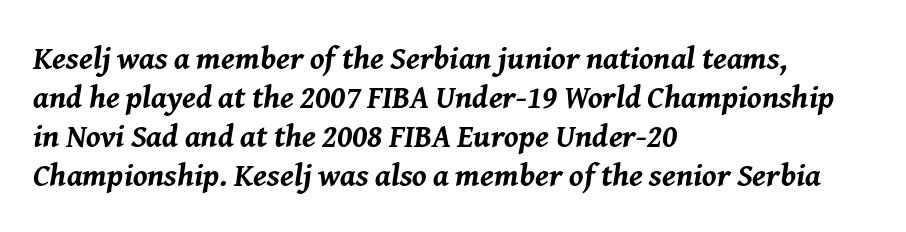
{"italic": "yes", "lean": "right", "slant_degrees": 8, "bold": "yes", "weight": "bold", "width": "normal", "stroke_contrast": "medium", "x_height": "medium", "monospaced": "no", "underline": "no", "align": "left", "line_spacing_ratio": 1.22, "letter_spacing": "normal", "letter_spacing_em": 0.0, "glyph_px": 32}
